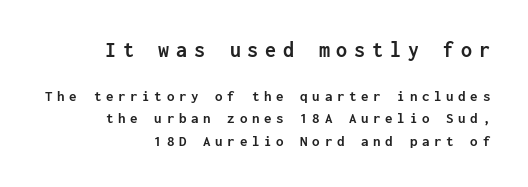
{"italic": "no", "bold": "yes", "underline": "no", "align": "right", "line_spacing": "normal", "line_spacing_ratio": 1.48, "letter_spacing": "wide", "letter_spacing_em": 0.31, "larger_block": "first", "size_ratio": 1.47, "glyph_px": 22}
